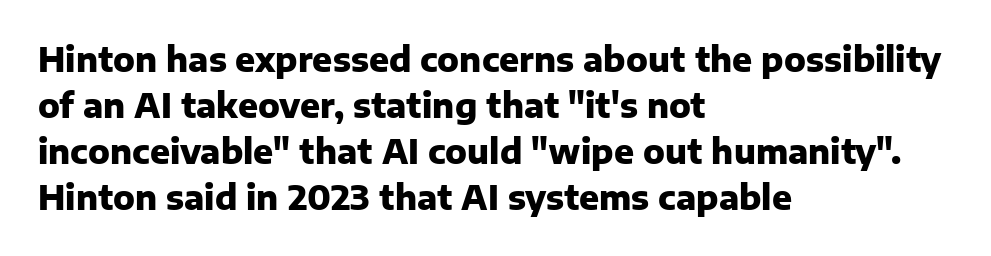
Q: Is the text bold? A: Yes.
Q: Is the text italic (slanted)? A: No, it is upright.
Q: Is the typeface a serif or a sans-serif typeface? A: Sans-serif.
Q: Is the text underlined? A: No.
Q: How is the paragraph aligned? A: Left-aligned.
Q: Is the spacing between letters normal or unusually wide? A: Normal.
Q: Is the spacing between lines tight, normal or loose? A: Normal.
Q: Width (condensed, normal, or wide)? A: Normal.
Q: Stroke contrast? A: Low.
Q: x-height? A: Medium.
Q: Monospaced? A: No.
